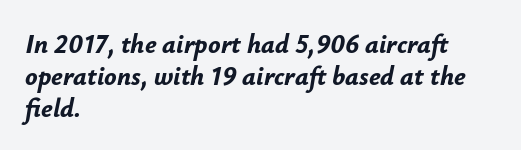
The image shows 26 px bold type, italic (leaning right); set left-aligned, line spacing 1.23x, normal letter spacing, not underlined.
